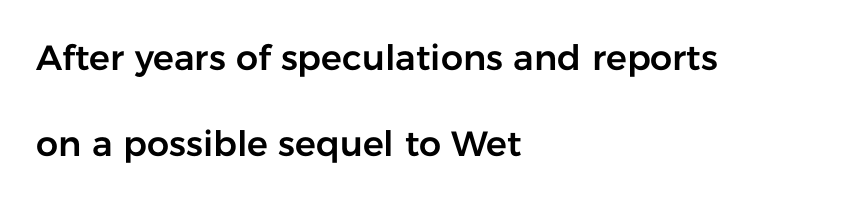
The line-height multiplier appears high, well above default. The typography opts for an upright posture over an oblique one. The zone under the glyphs is completely vacant. Visually the block forms a straight wall on the left and a jagged coastline on the right.
